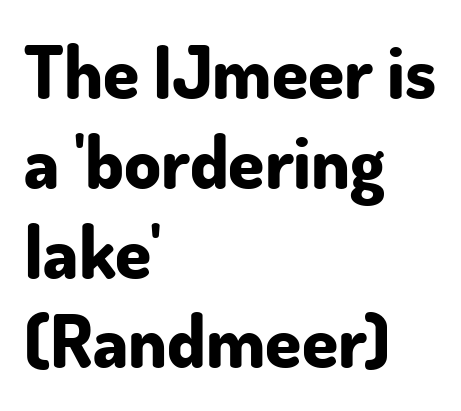
{"serif": "no", "italic": "no", "bold": "yes", "weight": "bold", "width": "normal", "stroke_contrast": "low", "x_height": "small", "monospaced": "no", "underline": "no", "align": "left", "line_spacing_ratio": 1.23, "letter_spacing": "normal", "letter_spacing_em": 0.0, "glyph_px": 73}
